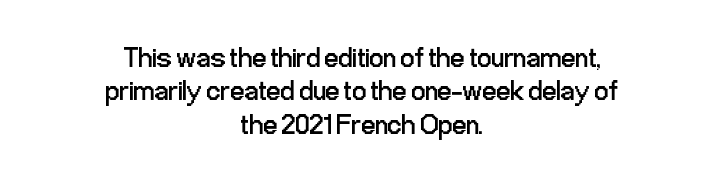
The paragraph shown floats in the horizontal middle. No word sits above an underline. A typesetter would call this zero additional tracking. Vertical strokes here are truly vertical. No heavy texture on the line: the type isn't bold. Font category for this specimen: sans-serif.
